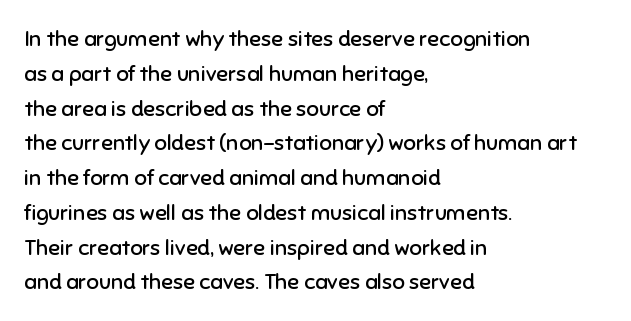
Q: Is the text bold? A: No.
Q: Is the text italic (slanted)? A: No, it is upright.
Q: Is the text underlined? A: No.
Q: How is the paragraph aligned? A: Left-aligned.
Q: Is the spacing between letters normal or unusually wide? A: Normal.
Q: Is the spacing between lines tight, normal or loose? A: Normal.
